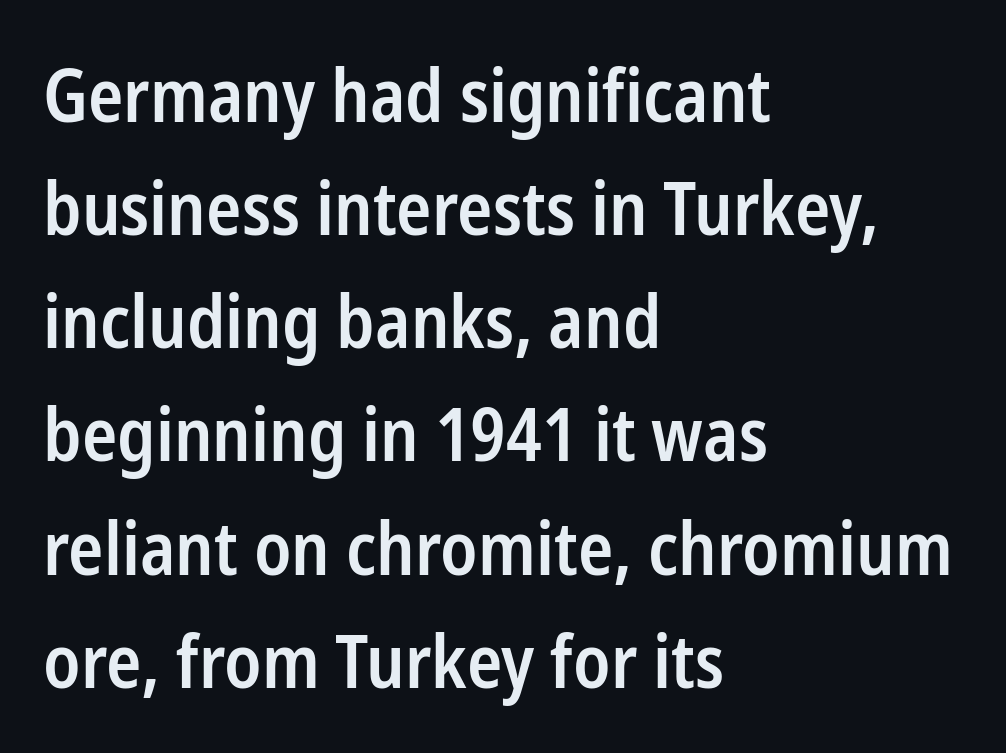
Horizontally, the lines are justified to the leading edge only. Default kerning and tracking; the words read as compact shapes. Designer's note — italics off, roman on. Line spacing here is normal. Is this a fixed-width face? No — the glyphs have proportional, varying widths. The passage shown is not underscored anywhere.
